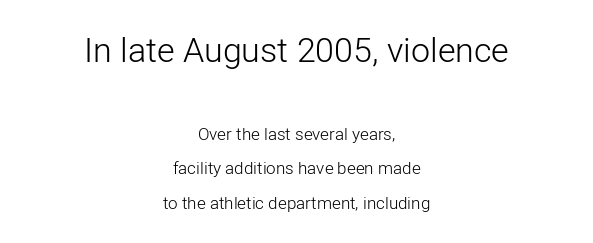
Vertically, the passage feels expansive, rows floating well apart. The passage shown is not bold in any degree. The rendering uses natural spacing where letterforms have individual widths. In terms of letterspacing, this is plain default setting.
